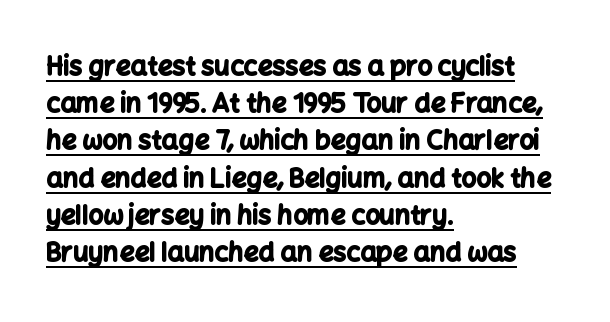
The image shows 26 px bold type, upright; set left-aligned, normal line spacing (1.43x), normal letter spacing, underlined.
